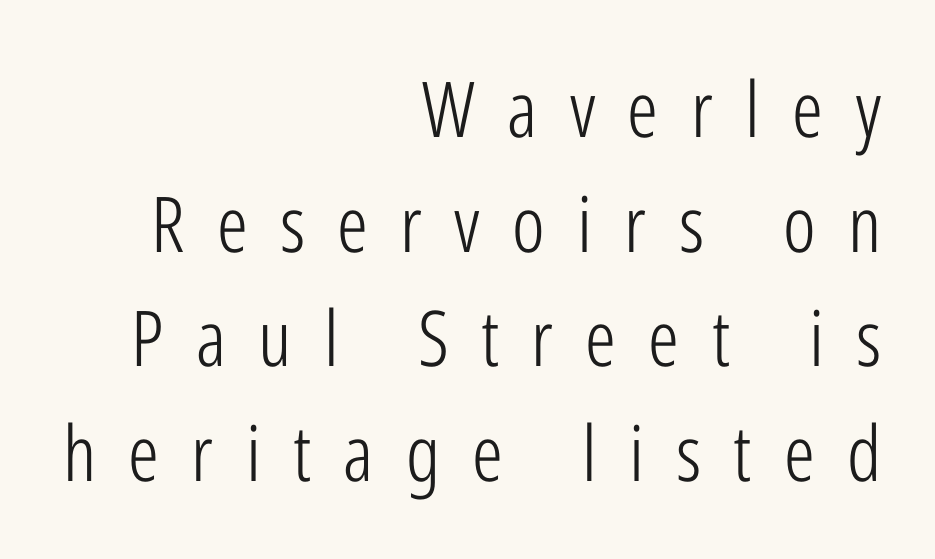
{"serif": "no", "italic": "no", "bold": "no", "weight": "light", "width": "condensed", "stroke_contrast": "low", "x_height": "medium", "monospaced": "no", "underline": "no", "align": "right", "line_spacing": "normal", "line_spacing_ratio": 1.49, "letter_spacing": "wide", "letter_spacing_em": 0.42, "glyph_px": 77}
